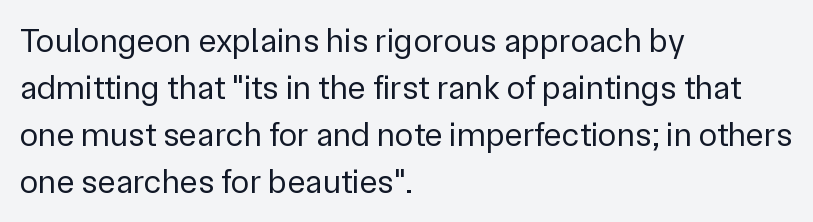
Q: Is the text bold? A: No.
Q: Is the text italic (slanted)? A: No, it is upright.
Q: Is the typeface a serif or a sans-serif typeface? A: Sans-serif.
Q: Is the text underlined? A: No.
Q: How is the paragraph aligned? A: Left-aligned.
Q: Is the spacing between letters normal or unusually wide? A: Normal.
Q: Is the spacing between lines tight, normal or loose? A: Normal.
Q: Width (condensed, normal, or wide)? A: Normal.
Q: Stroke contrast? A: Low.
Q: x-height? A: Medium.
Q: Monospaced? A: No.
